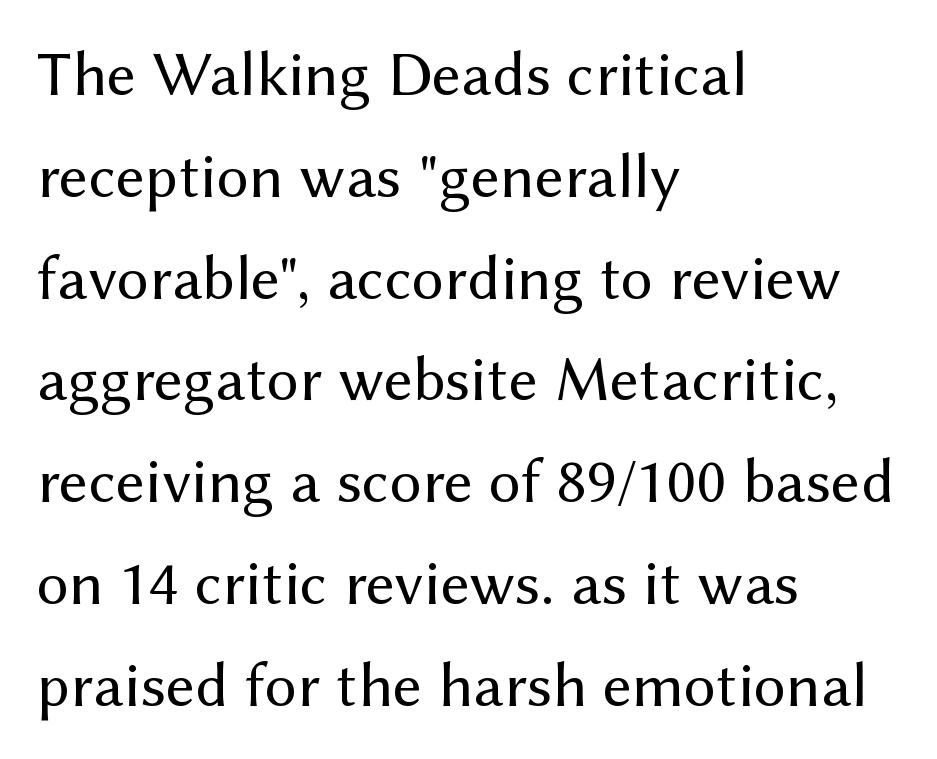
Q: Is the text bold? A: No.
Q: Is the text italic (slanted)? A: No, it is upright.
Q: Is the typeface a serif or a sans-serif typeface? A: Sans-serif.
Q: Is the text underlined? A: No.
Q: How is the paragraph aligned? A: Left-aligned.
Q: Is the spacing between letters normal or unusually wide? A: Normal.
Q: Is the spacing between lines tight, normal or loose? A: Normal.
Q: Width (condensed, normal, or wide)? A: Normal.
Q: Stroke contrast? A: Medium.
Q: x-height? A: Medium.
Q: Monospaced? A: No.
